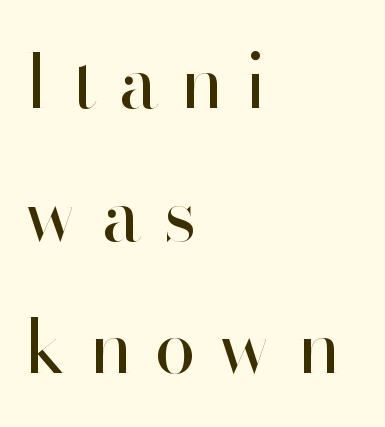
Has an underline been added? It has not. Tracking value appears strongly positive — letters spread wide. Check where the strokes stop: nothing finishes them off — pure sans. The lines are quadded left.
